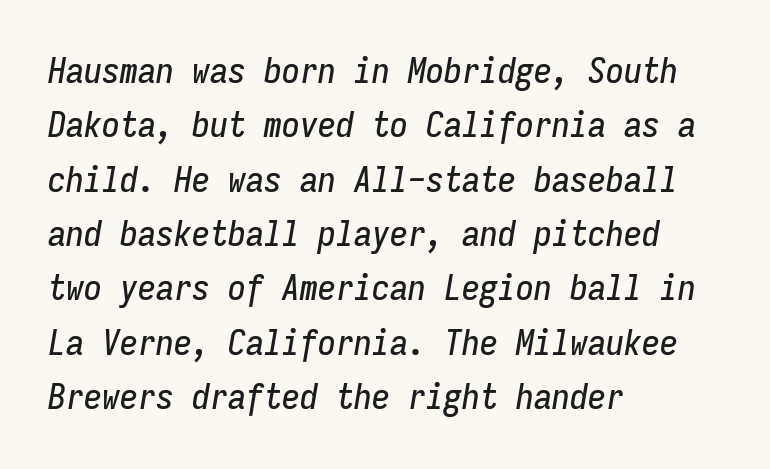
Honestly, there is no underline to notice here at all. Spacing verdict: monospaced, one width for all characters. Observe the lean: these are italic letterforms. Honestly, the letter spacing is just normal — you wouldn't notice it.
